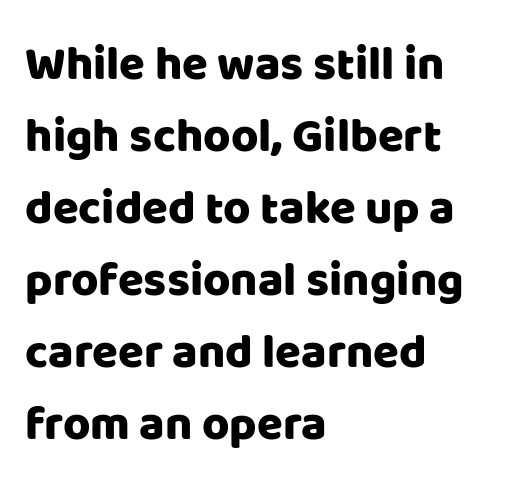
{"serif": "no", "italic": "no", "width": "normal", "stroke_contrast": "low", "x_height": "large", "monospaced": "no", "underline": "no", "align": "left", "line_spacing": "normal", "line_spacing_ratio": 1.53, "letter_spacing": "normal", "letter_spacing_em": 0.0, "glyph_px": 47}
